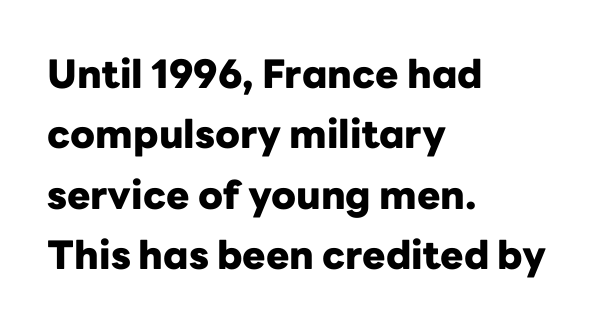
{"serif": "no", "italic": "no", "bold": "yes", "weight": "heavy", "width": "normal", "stroke_contrast": "low", "x_height": "medium", "monospaced": "no", "underline": "no", "align": "left", "line_spacing": "normal", "line_spacing_ratio": 1.55, "letter_spacing": "normal", "letter_spacing_em": 0.0, "glyph_px": 39}
